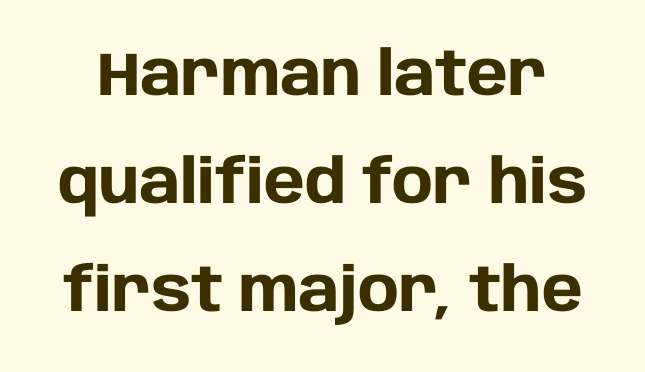
The image shows 61 px heavy sans-serif type, upright; set line spacing 1.77x, normal letter spacing, not underlined; low stroke contrast and a large x-height.
